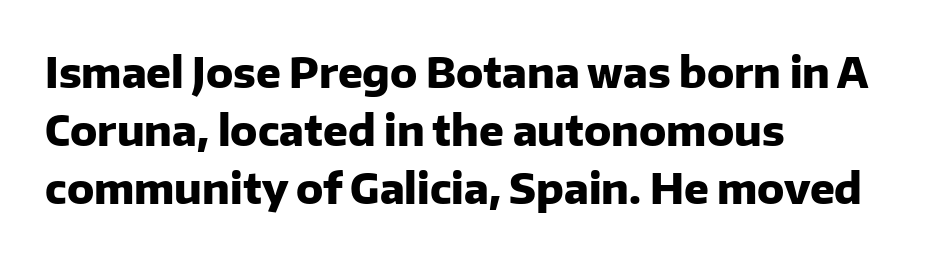
Character widths vary here, with narrow letters taking less room than wide ones. What kind of face is this? One without serifs — a sans. The strokes are fattened all the way to bold. A typesetter would call this leading conventional body-copy spacing. No word sits above an underline. Vertical strokes here are truly vertical.
